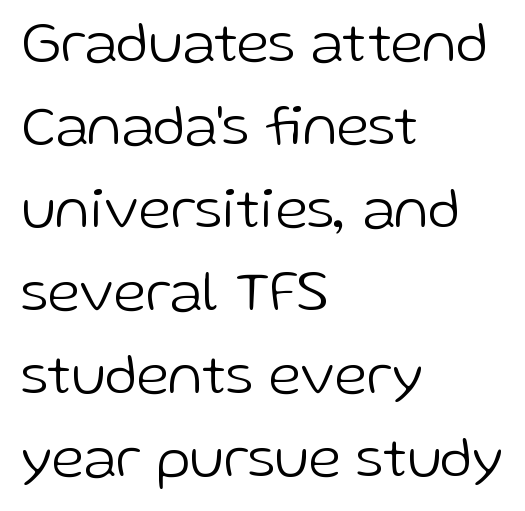
The image shows 58 px light sans-serif type, upright; set left-aligned, normal line spacing (1.43x), normal letter spacing, not underlined; low stroke contrast and a medium x-height.
